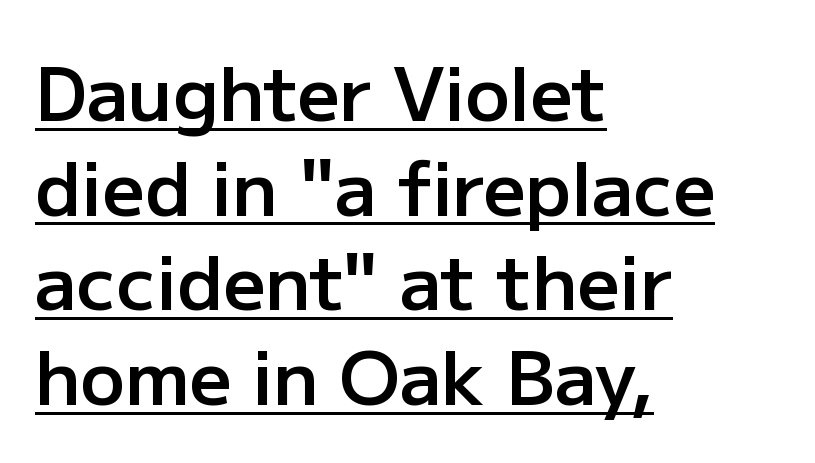
Q: Is the text bold? A: Semi-bold.
Q: Is the text italic (slanted)? A: No, it is upright.
Q: Is the typeface a serif or a sans-serif typeface? A: Sans-serif.
Q: Is the text underlined? A: Yes.
Q: How is the paragraph aligned? A: Left-aligned.
Q: Is the spacing between letters normal or unusually wide? A: Normal.
Q: Is the spacing between lines tight, normal or loose? A: Normal.
Q: Width (condensed, normal, or wide)? A: Normal.
Q: Stroke contrast? A: Low.
Q: x-height? A: Medium.
Q: Monospaced? A: No.
